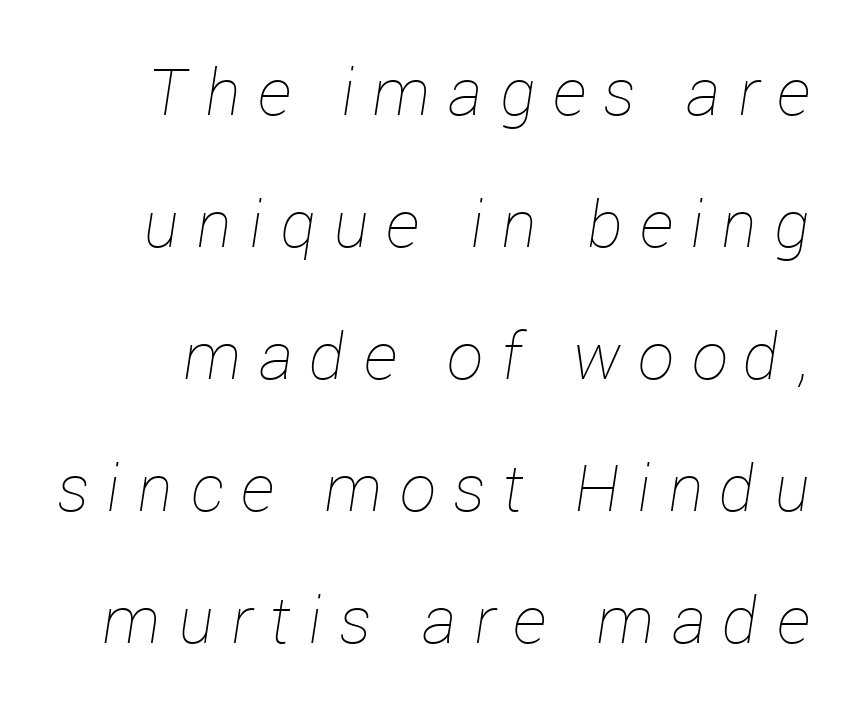
The image shows 65 px thin type, italic (leaning right); set loose line spacing (2.03x), unusually wide letter spacing (+0.27 em), not underlined; low stroke contrast and a medium x-height.
